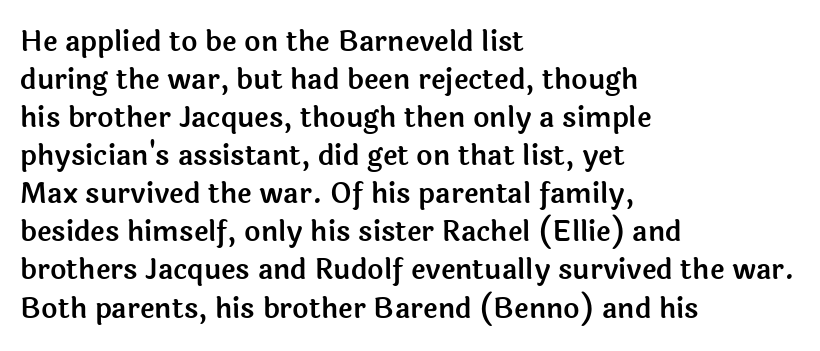
{"serif": "no", "italic": "no", "width": "normal", "x_height": "medium", "monospaced": "no", "underline": "no", "align": "left", "line_spacing": "normal", "line_spacing_ratio": 1.36, "letter_spacing": "normal", "letter_spacing_em": 0.0, "glyph_px": 28}
